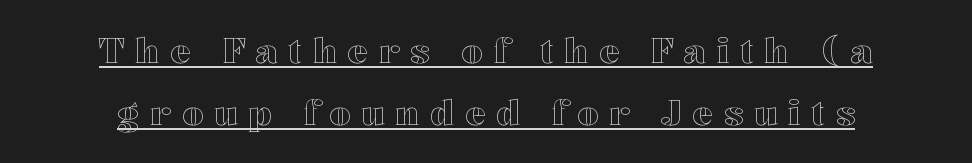
Unlike italic type, these characters show no tilt at all. These lines are rendered in a variable-pitch font. The rendering positions every line midway between the sides. The letterforms stand isolated, each surrounded by extra space. Decoration check: the copy is underlined.
